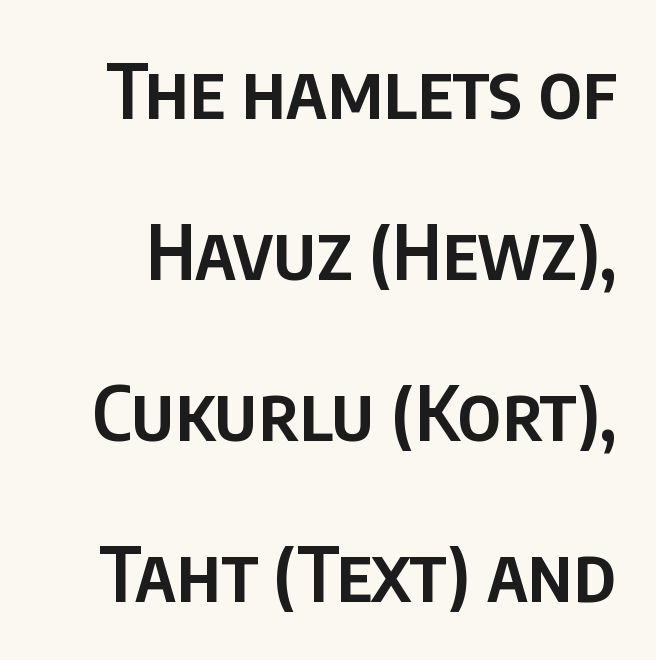
The foot of each line stays bare and open. This is roman type, the default non-slanted kind. Emphasis by weight is partial: semibold. Type style note: lacks serifs. These lines are rendered in a variable-pitch font.
